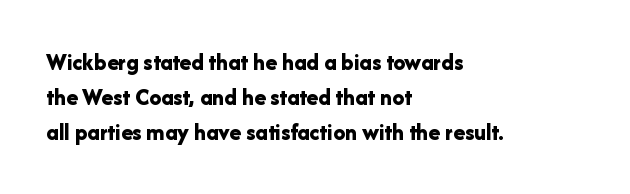
The image shows 24 px bold type, upright; set left-aligned, normal line spacing (1.45x), normal letter spacing, not underlined.
